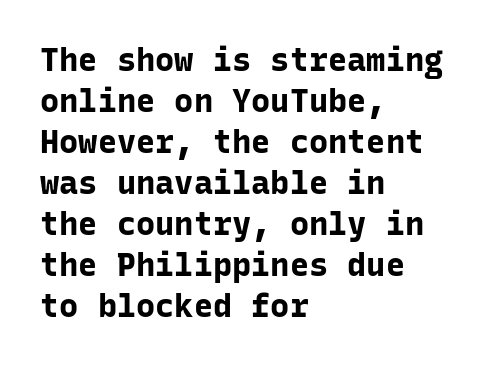
{"serif": "no", "italic": "no", "bold": "yes", "weight": "bold", "width": "normal", "stroke_contrast": "low", "x_height": "medium", "monospaced": "yes", "underline": "no", "align": "left", "line_spacing": "normal", "line_spacing_ratio": 1.28, "letter_spacing": "normal", "letter_spacing_em": 0.0, "glyph_px": 32}
